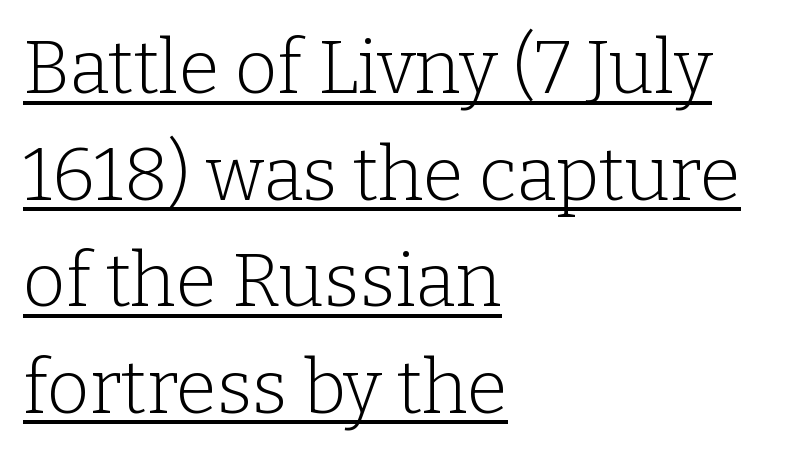
Q: Is the text bold? A: No.
Q: Is the text italic (slanted)? A: No, it is upright.
Q: Is the typeface a serif or a sans-serif typeface? A: Serif.
Q: Is the text underlined? A: Yes.
Q: How is the paragraph aligned? A: Left-aligned.
Q: Is the spacing between letters normal or unusually wide? A: Normal.
Q: Is the spacing between lines tight, normal or loose? A: Normal.
Q: Width (condensed, normal, or wide)? A: Normal.
Q: Stroke contrast? A: Low.
Q: x-height? A: Medium.
Q: Monospaced? A: No.
